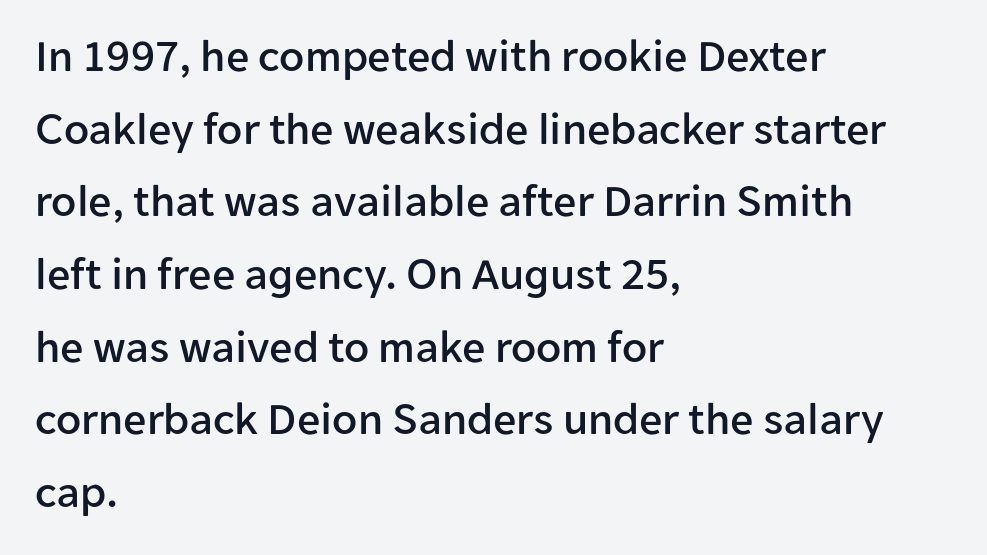
This rendering employs a face without finishing strokes, i.e., a sans-serif. Proportional: the letters do not fall into vertical columns. In terms of posture, this sample is upright. The specimen omits any rule beneath the text block's lines. Whoever set this chose a conventional vertical rhythm. The rendering keeps characters at their native spacing.
